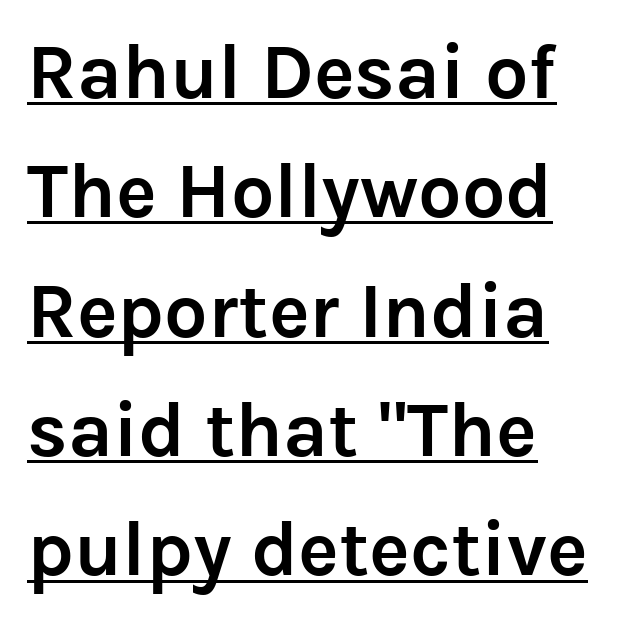
Q: Is the text bold? A: Yes.
Q: Is the text italic (slanted)? A: No, it is upright.
Q: Is the typeface a serif or a sans-serif typeface? A: Sans-serif.
Q: Is the text underlined? A: Yes.
Q: How is the paragraph aligned? A: Left-aligned.
Q: Is the spacing between letters normal or unusually wide? A: Normal.
Q: Is the spacing between lines tight, normal or loose? A: Normal.
Q: Width (condensed, normal, or wide)? A: Normal.
Q: Stroke contrast? A: Low.
Q: x-height? A: Medium.
Q: Monospaced? A: No.
